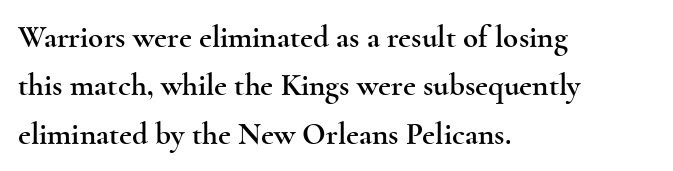
Q: Is the text italic (slanted)? A: No, it is upright.
Q: Is the typeface a serif or a sans-serif typeface? A: Serif.
Q: Is the text underlined? A: No.
Q: How is the paragraph aligned? A: Left-aligned.
Q: Is the spacing between letters normal or unusually wide? A: Normal.
Q: Is the spacing between lines tight, normal or loose? A: Normal.
Q: Width (condensed, normal, or wide)? A: Wide.
Q: x-height? A: Small.
Q: Monospaced? A: No.
